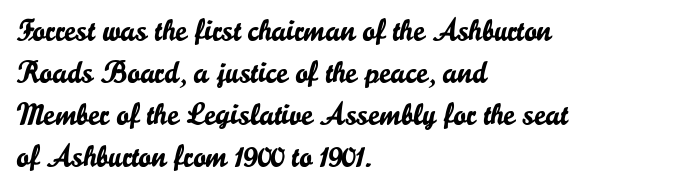
{"serif": "no", "width": "normal", "stroke_contrast": "low", "x_height": "small", "monospaced": "no", "underline": "no", "align": "left", "line_spacing": "normal", "line_spacing_ratio": 1.35, "letter_spacing": "normal", "letter_spacing_em": 0.0, "glyph_px": 31}
